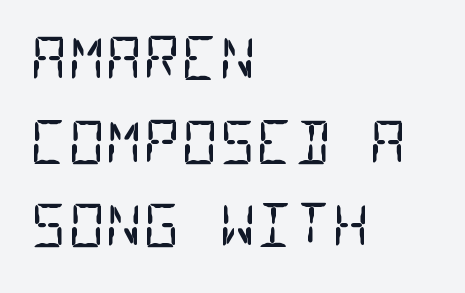
Q: Is the text bold? A: No.
Q: Is the typeface a serif or a sans-serif typeface? A: Sans-serif.
Q: Is the text underlined? A: No.
Q: How is the paragraph aligned? A: Left-aligned.
Q: Is the spacing between letters normal or unusually wide? A: Normal.
Q: Is the spacing between lines tight, normal or loose? A: Normal.
Q: Width (condensed, normal, or wide)? A: Condensed.
Q: Stroke contrast? A: Low.
Q: x-height? A: Large.
Q: Monospaced? A: Yes.
